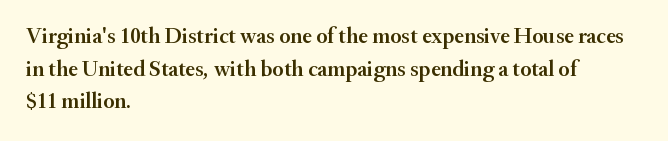
Short and long lines alike share a common starting point at left. Quick note: not italic, upright. In terms of leading, this rendering sits right in the middle. The gap between lines stays unmarked.
